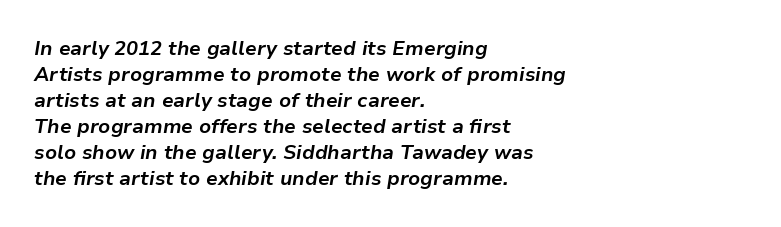
When letters slant like this, we call the style italic. The rendering uses a moderate line-height, typical for paragraphs. Strokes here are thick enough to call this a true bold. Characters follow at the spacing the type designer built in.
